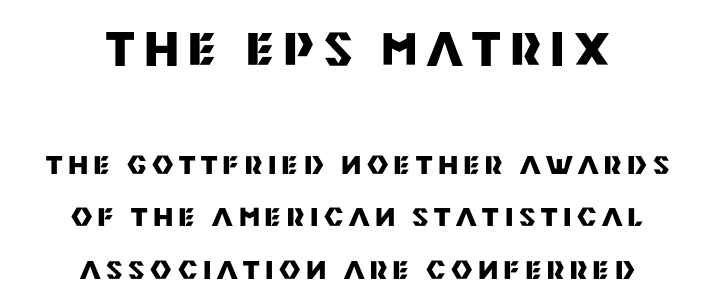
{"serif": "no", "italic": "no", "bold": "yes", "weight": "heavy", "width": "normal", "stroke_contrast": "medium", "x_height": "large", "monospaced": "no", "underline": "no", "align": "center", "line_spacing": "loose", "line_spacing_ratio": 2.02, "letter_spacing": "wide", "letter_spacing_em": 0.22, "larger_block": "first", "size_ratio": 1.73, "glyph_px": 45}
